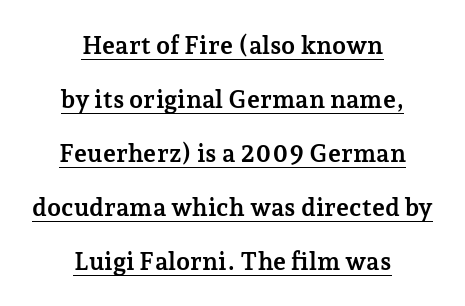
The image shows 25 px bold type, upright; set centered, loose line spacing (2.16x), normal letter spacing, underlined.
